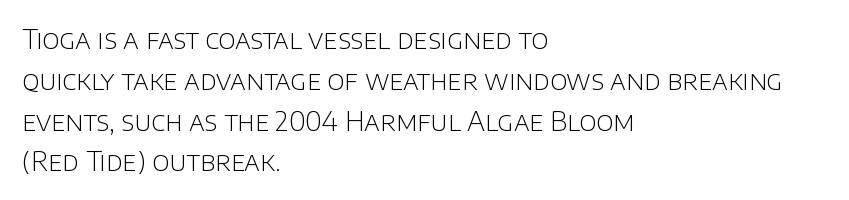
Q: Is the text bold? A: No.
Q: Is the text italic (slanted)? A: No, it is upright.
Q: Is the text underlined? A: No.
Q: How is the paragraph aligned? A: Left-aligned.
Q: Is the spacing between letters normal or unusually wide? A: Normal.
Q: Is the spacing between lines tight, normal or loose? A: Normal.
